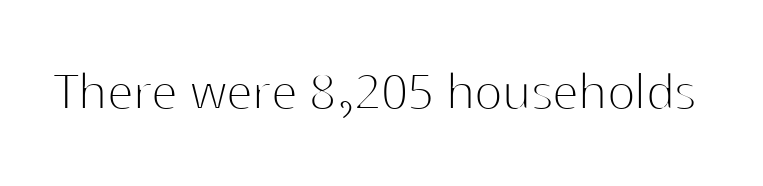
Q: Is the text bold? A: No.
Q: Is the text italic (slanted)? A: No, it is upright.
Q: Is the typeface a serif or a sans-serif typeface? A: Sans-serif.
Q: Is the text underlined? A: No.
Q: Is the spacing between letters normal or unusually wide? A: Normal.
Q: Width (condensed, normal, or wide)? A: Normal.
Q: Stroke contrast? A: High.
Q: x-height? A: Medium.
Q: Monospaced? A: No.
